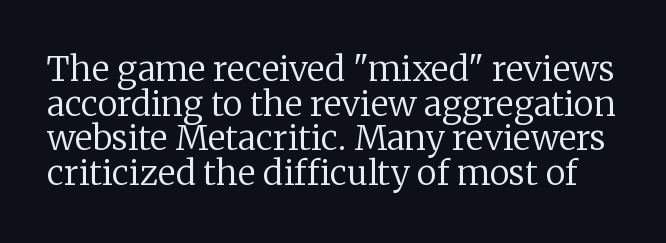
Q: Is the text bold? A: No.
Q: Is the text italic (slanted)? A: No, it is upright.
Q: Is the typeface a serif or a sans-serif typeface? A: Serif.
Q: Is the text underlined? A: No.
Q: Is the spacing between letters normal or unusually wide? A: Normal.
Q: Is the spacing between lines tight, normal or loose? A: Tight.
Q: Width (condensed, normal, or wide)? A: Normal.
Q: Stroke contrast? A: Low.
Q: x-height? A: Medium.
Q: Monospaced? A: No.
